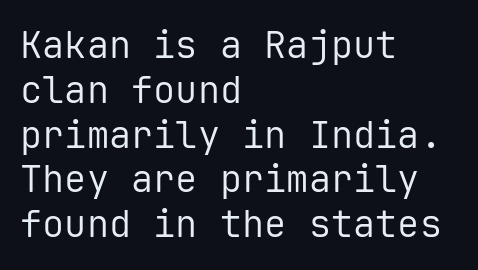
Q: Is the text bold? A: No.
Q: Is the text italic (slanted)? A: No, it is upright.
Q: Is the typeface a serif or a sans-serif typeface? A: Sans-serif.
Q: Is the text underlined? A: No.
Q: How is the paragraph aligned? A: Left-aligned.
Q: Is the spacing between letters normal or unusually wide? A: Normal.
Q: Width (condensed, normal, or wide)? A: Normal.
Q: Stroke contrast? A: Low.
Q: x-height? A: Medium.
Q: Monospaced? A: Yes.
